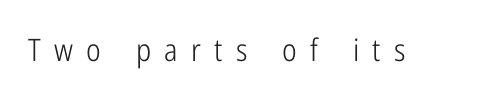
Letter spacing: wide. Style check: upright. Note the varied advance widths — an 'i' is clearly narrower than an 'm'. Decoration check: the copy has no underline. This is sans-serif lettering, the kind often seen on screens and signage. No extra ink here — the face is not bold.
